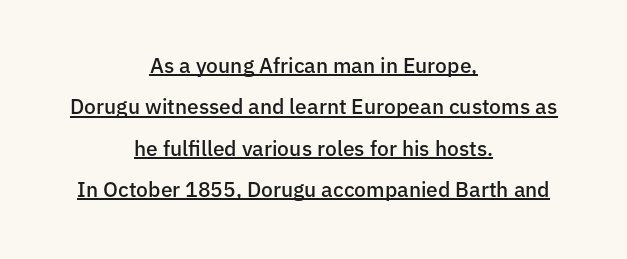
Q: Is the text bold? A: Semi-bold.
Q: Is the text italic (slanted)? A: No, it is upright.
Q: Is the text underlined? A: Yes.
Q: How is the paragraph aligned? A: Centered.
Q: Is the spacing between letters normal or unusually wide? A: Normal.
Q: Is the spacing between lines tight, normal or loose? A: Loose.
